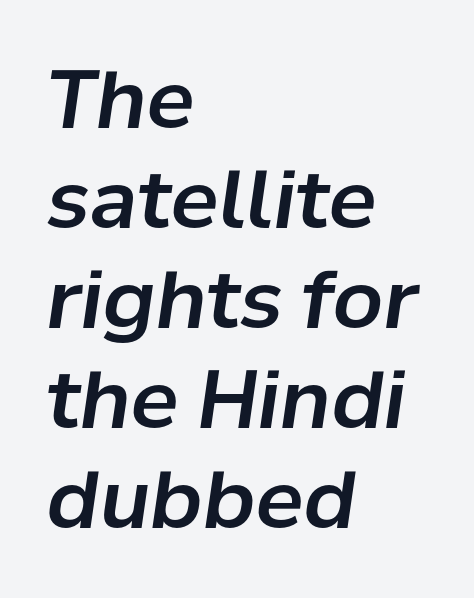
{"italic": "yes", "lean": "right", "slant_degrees": 8, "width": "normal", "stroke_contrast": "low", "x_height": "medium", "monospaced": "no", "underline": "no", "align": "left", "line_spacing": "normal", "line_spacing_ratio": 1.25, "letter_spacing": "normal", "letter_spacing_em": 0.0, "glyph_px": 80}
